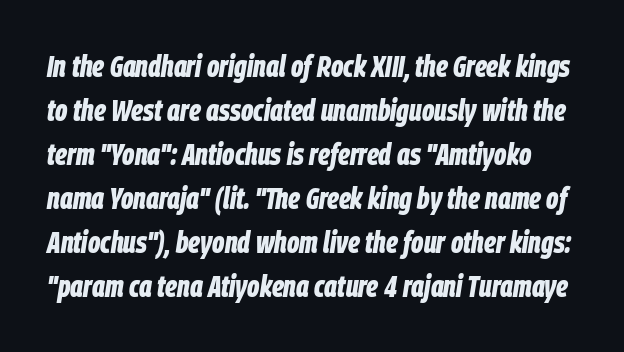
Q: Is the text bold? A: Yes.
Q: Is the text italic (slanted)? A: Yes, it leans right by about 9 degrees.
Q: Is the text underlined? A: No.
Q: Is the spacing between letters normal or unusually wide? A: Normal.
Q: Is the spacing between lines tight, normal or loose? A: Normal.
Q: Width (condensed, normal, or wide)? A: Condensed.
Q: Stroke contrast? A: Low.
Q: x-height? A: Large.
Q: Monospaced? A: No.
